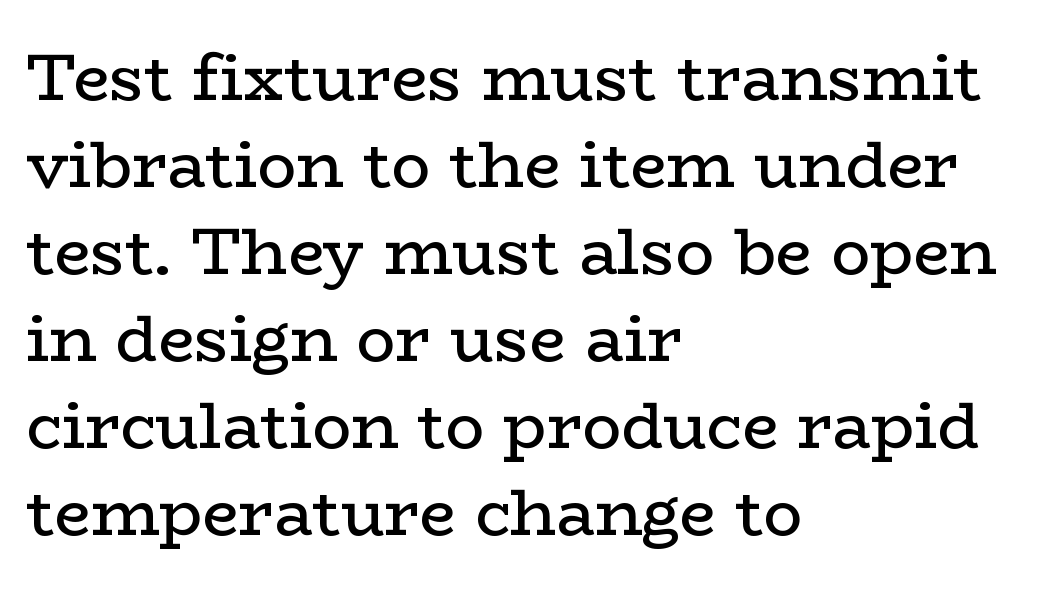
These lines keep a tight, regular rhythm from letter to letter. One-word summary of the alignment: left. Do the characters align in a grid? No, the font is proportional. Any mark beneath the type? The region is blank. The characters display serif detailing at their extremities.
